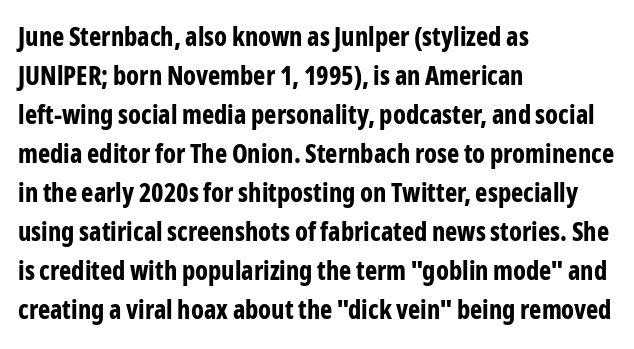
The image shows 26 px bold type, upright; set left-aligned, normal line spacing (1.5x), normal letter spacing, not underlined.
